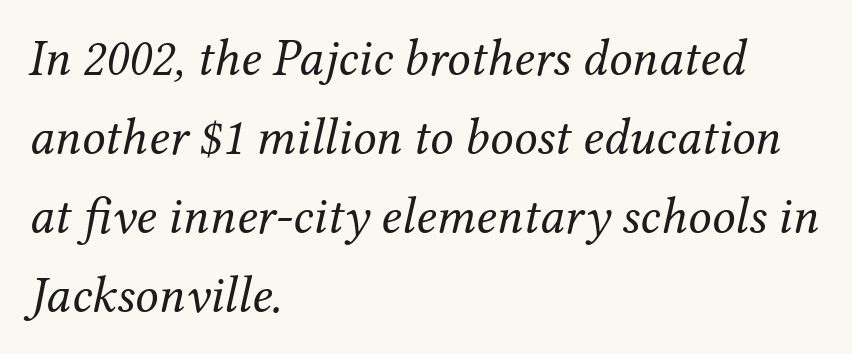
{"serif": "yes", "italic": "yes", "lean": "right", "slant_degrees": 12, "bold": "no", "weight": "regular", "width": "normal", "stroke_contrast": "medium", "x_height": "medium", "monospaced": "no", "underline": "no", "align": "left", "line_spacing": "normal", "line_spacing_ratio": 1.52, "letter_spacing": "normal", "letter_spacing_em": 0.0, "glyph_px": 52}
